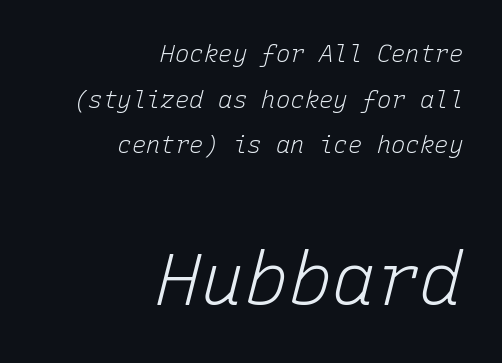
The image shows 73 px light type, italic (leaning right), monospaced; set right-aligned, loose line spacing (1.9x), normal letter spacing, not underlined; the second (bottom) block is 3.04x larger; low stroke contrast and a medium x-height.
